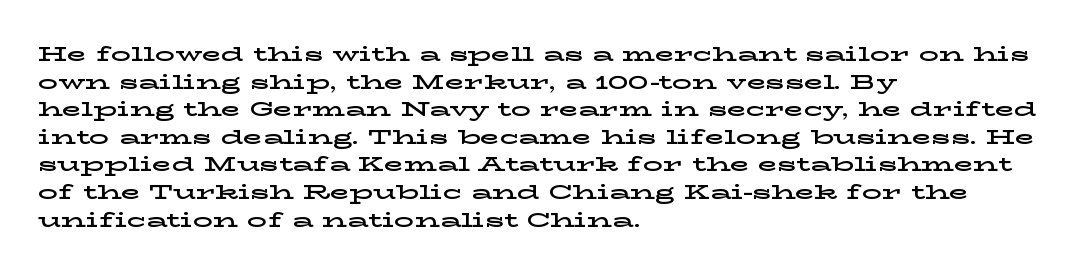
The image shows 20 px text type, upright; set left-aligned, normal line spacing (1.38x), normal letter spacing, not underlined.
